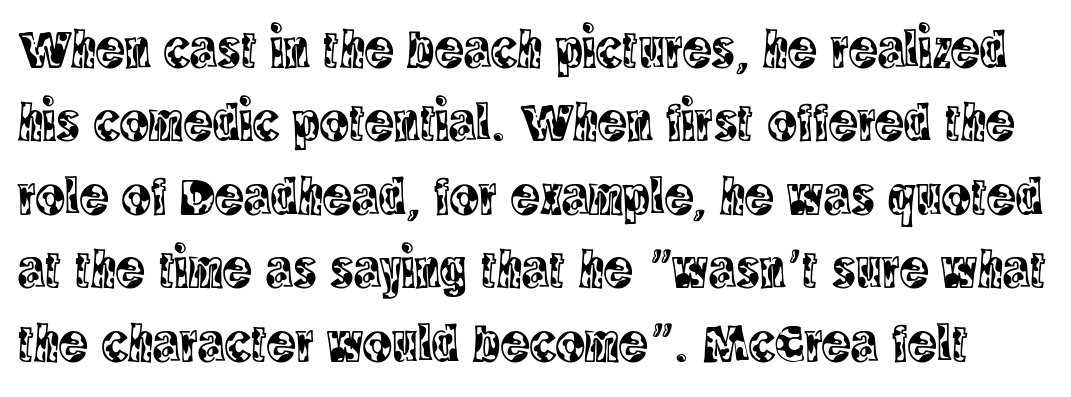
The image shows 54 px condensed serif type, upright; set normal line spacing (1.36x), normal letter spacing, not underlined; a large x-height.
